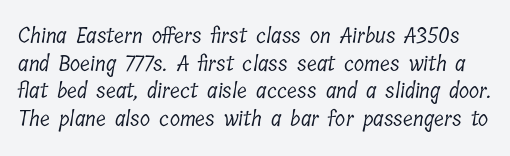
The image shows 21 px text type; set normal line spacing (1.32x), normal letter spacing, not underlined.
